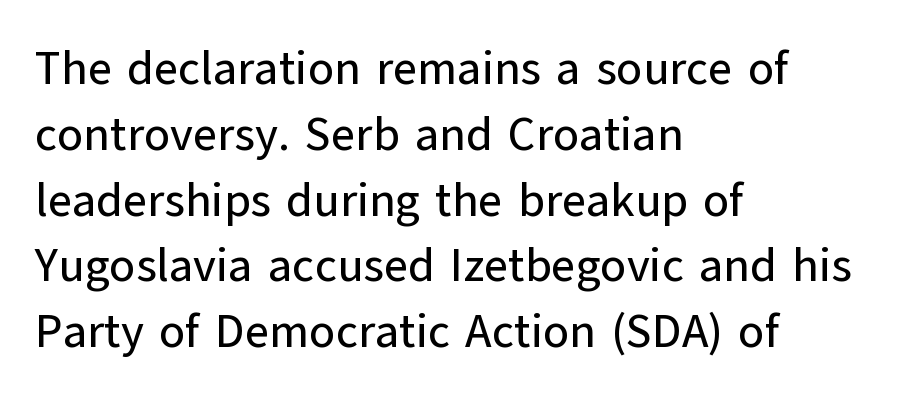
Words float on clear page, feet unadorned. Each line starts at the same left margin while the right side varies. Tracking here is standard; glyphs follow each other at the usual distance. A roman cut, with each character standing at attention. How would I describe the line gaps? Plain and ordinary. Think of a printed novel: that variable character pitch is what you see here.
